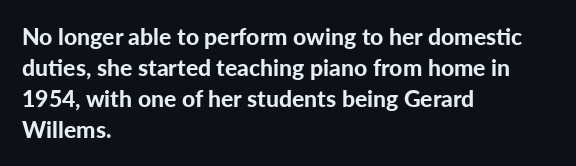
The image shows 23 px bold type, upright; set left-aligned, normal line spacing (1.35x), normal letter spacing, not underlined.
